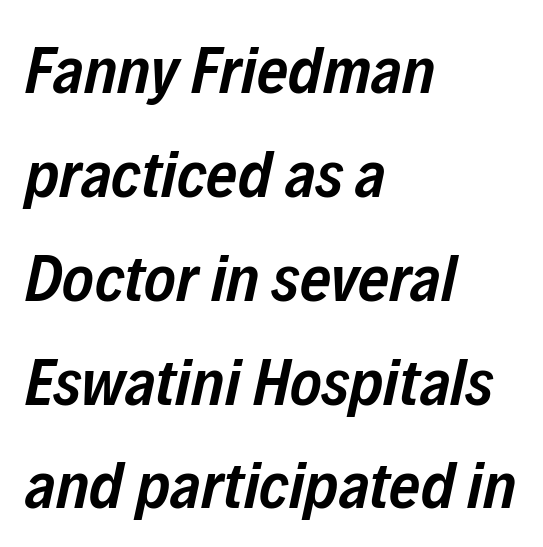
The image shows 67 px semibold, condensed type, italic (leaning right); set left-aligned, normal line spacing (1.55x), normal letter spacing, not underlined; low stroke contrast and a medium x-height.
